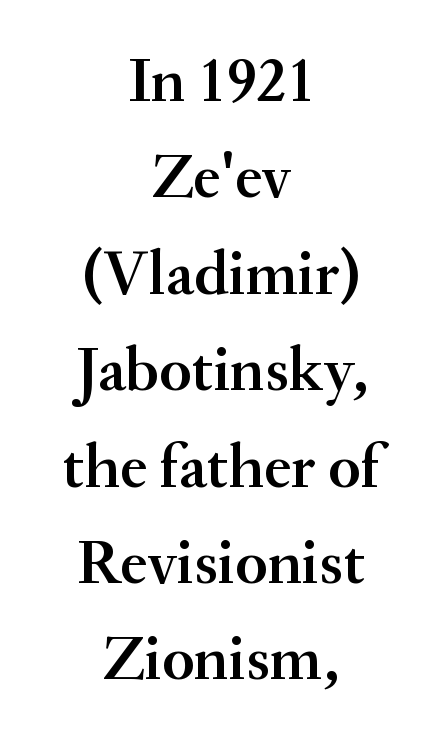
The text was rendered using a seriffed face with decorative stroke endings. Check the space under the baseline: it is left empty. The space between consecutive lines is moderate. Students, this is semibold: more ink than regular, less than bold. Think of a printed novel: that variable character pitch is what you see here.
